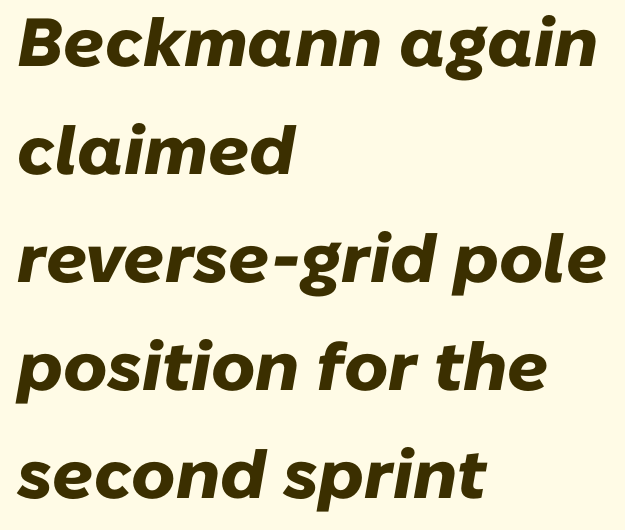
{"italic": "yes", "lean": "right", "slant_degrees": 10, "bold": "yes", "weight": "heavy", "width": "normal", "stroke_contrast": "low", "x_height": "medium", "monospaced": "no", "underline": "no", "align": "left", "line_spacing": "normal", "line_spacing_ratio": 1.59, "letter_spacing": "normal", "letter_spacing_em": 0.0, "glyph_px": 68}
